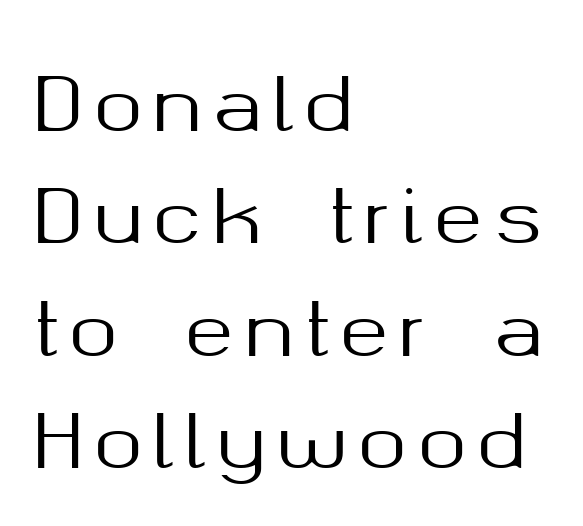
The image shows 74 px sans-serif type, upright; set left-aligned, normal line spacing (1.52x), not underlined; medium stroke contrast and a medium x-height.
